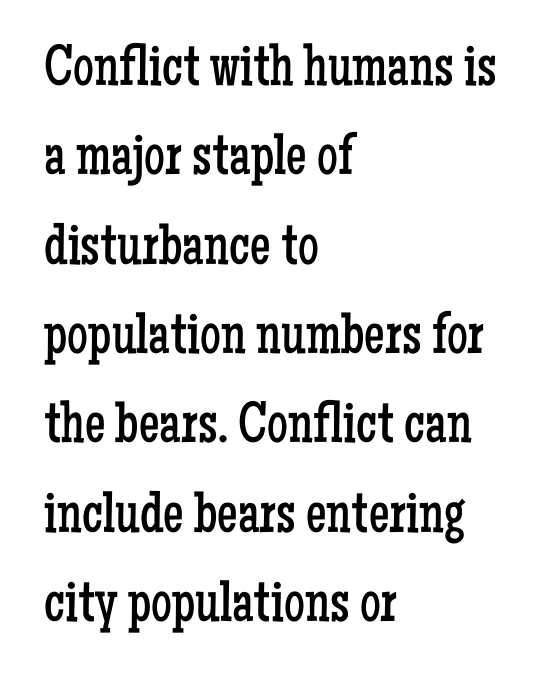
You can tell it's not italic because the verticals are truly vertical. The strip under each line holds only bare page. The rendering anchors every line to the left-hand side. Weight: in the light-to-regular range. No extra tracking has been applied to these lines. Quick note: interline space is typical.
